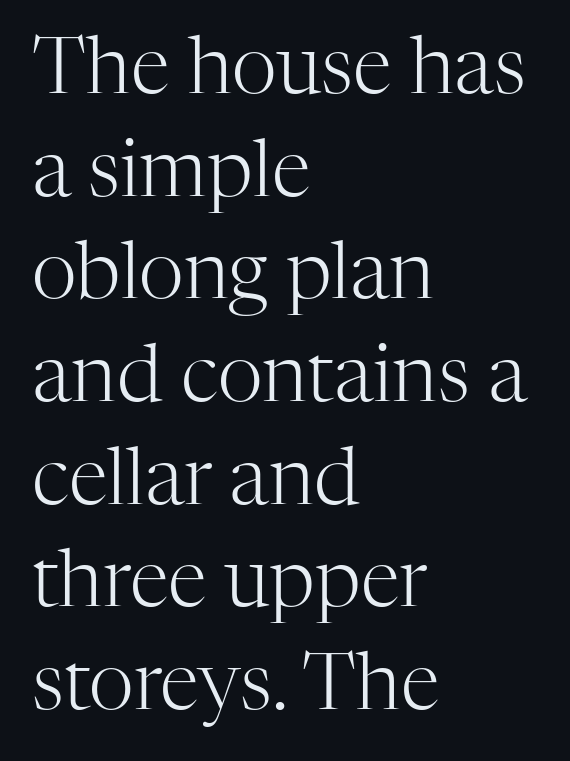
{"serif": "yes", "italic": "no", "bold": "no", "weight": "light", "width": "normal", "stroke_contrast": "high", "x_height": "medium", "monospaced": "no", "underline": "no", "align": "left", "line_spacing": "normal", "line_spacing_ratio": 1.3, "letter_spacing": "normal", "letter_spacing_em": 0.0, "glyph_px": 79}
